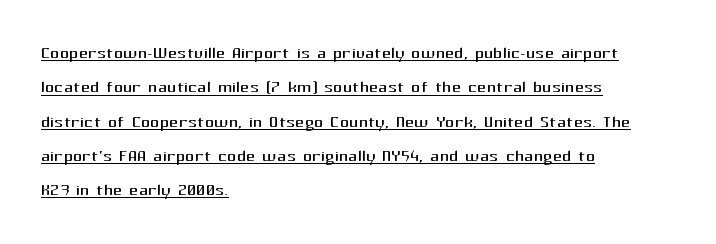
Q: Is the text bold? A: No.
Q: Is the text italic (slanted)? A: No, it is upright.
Q: Is the text underlined? A: Yes.
Q: How is the paragraph aligned? A: Left-aligned.
Q: Is the spacing between letters normal or unusually wide? A: Normal.
Q: Is the spacing between lines tight, normal or loose? A: Normal.
